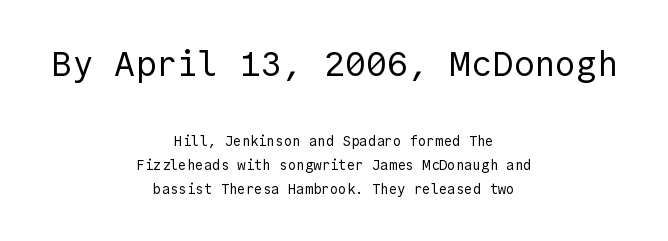
The image shows 35 px regular-weight sans-serif type, upright; set centered, line spacing 1.73x, normal letter spacing, not underlined; the first (top) block is 2.5x larger; a medium x-height.
